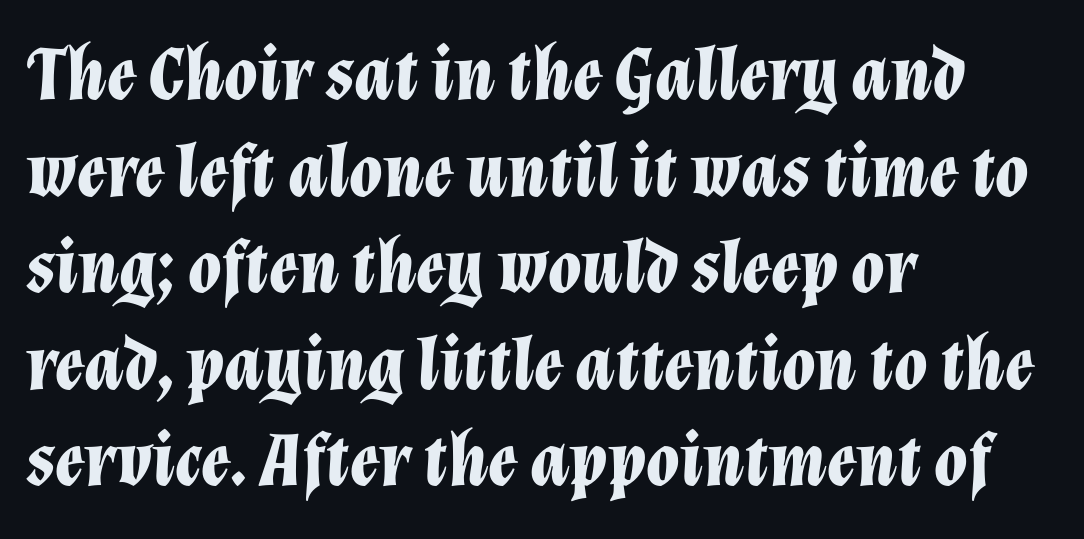
The image shows 76 px bold type, italic (leaning right); set left-aligned, normal line spacing (1.27x), normal letter spacing, not underlined; low stroke contrast and a medium x-height.
